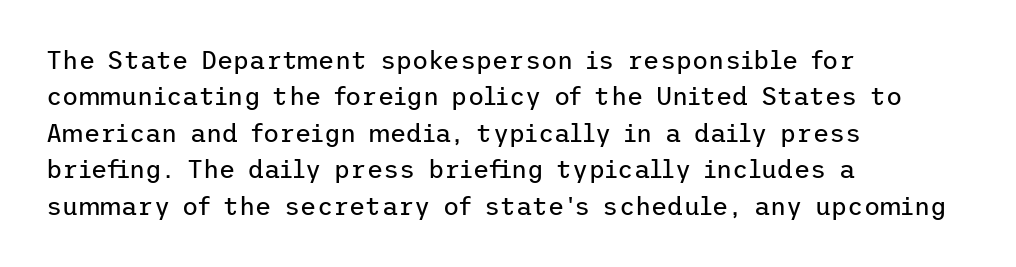
The image shows 25 px text type, upright; set left-aligned, normal line spacing (1.46x), normal letter spacing, not underlined.
